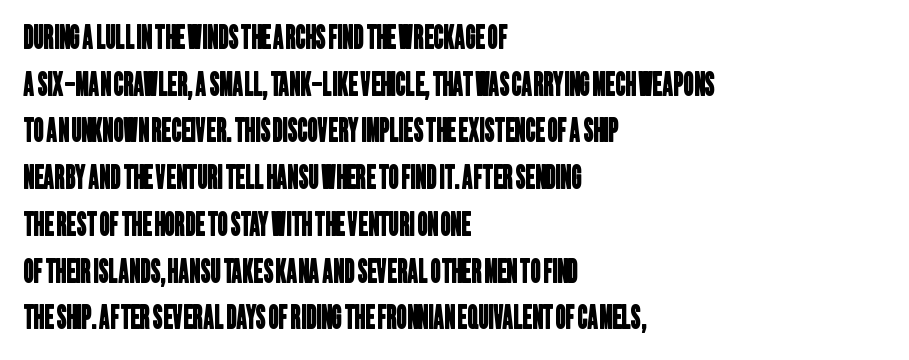
Honestly, the row spacing looks completely unremarkable. This rendering employs a face without finishing strokes, i.e., a sans-serif. Characters follow at the spacing the type designer built in. Glance below the letters and you will spot only blank space. Layout note: lines flush left.
